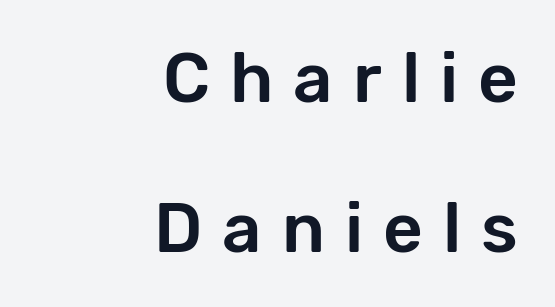
{"serif": "no", "italic": "no", "width": "normal", "stroke_contrast": "low", "x_height": "medium", "monospaced": "no", "underline": "no", "align": "right", "line_spacing": "loose", "line_spacing_ratio": 2.17, "letter_spacing": "wide", "letter_spacing_em": 0.29, "glyph_px": 69}
